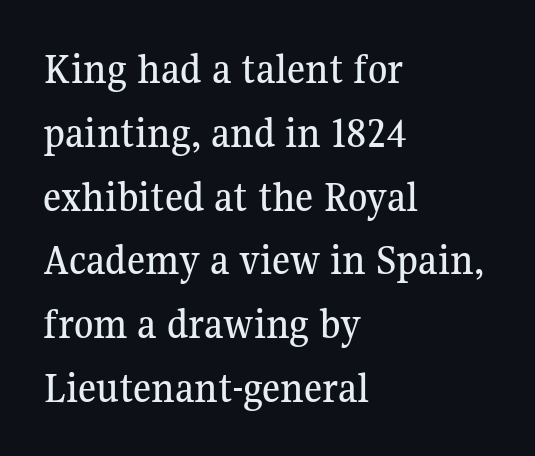
The rendering anchors every line to the left-hand side. The font family rendered here belongs to the serif group. A typesetter would call this leading conventional body-copy spacing. Notice how the stems are strictly vertical — no italics here. The rendering uses natural spacing where letterforms have individual widths.
